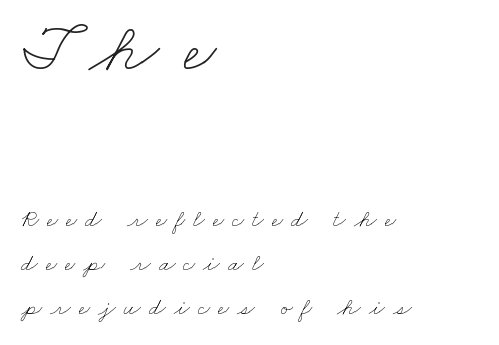
These lines are set flush left with a ragged right edge. Short note: letters widely spaced. Varying glyph widths throughout — classic text-font behaviour. The characters are drawn with everyday or finer stroke widths. No word sits above an underline. You get the large type first, then a drop to smaller type.
